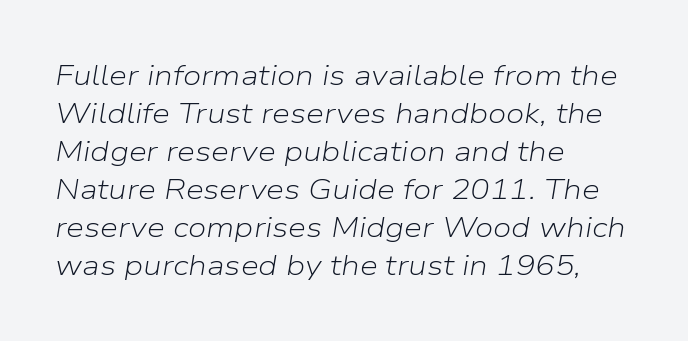
The image shows 29 px light type, italic (leaning right); set left-aligned, normal line spacing (1.31x), normal letter spacing, not underlined; low stroke contrast and a medium x-height.
